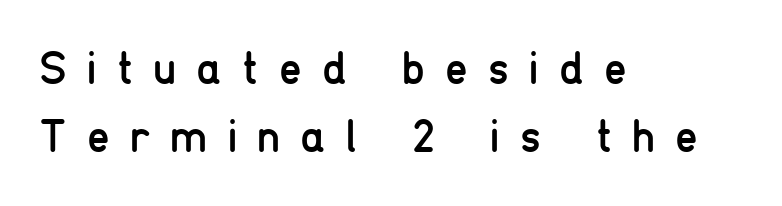
Students, observe: this is what conventionally led text looks like. This is the regular roman posture of the typeface. The designer went with a sans here, leaving each stem footless. The words here are not underlined.
